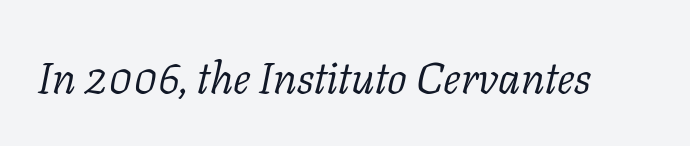
{"serif": "yes", "italic": "yes", "lean": "right", "slant_degrees": 11, "bold": "no", "weight": "light", "width": "normal", "stroke_contrast": "low", "x_height": "medium", "monospaced": "no", "underline": "no", "letter_spacing": "normal", "letter_spacing_em": 0.0, "glyph_px": 44}
